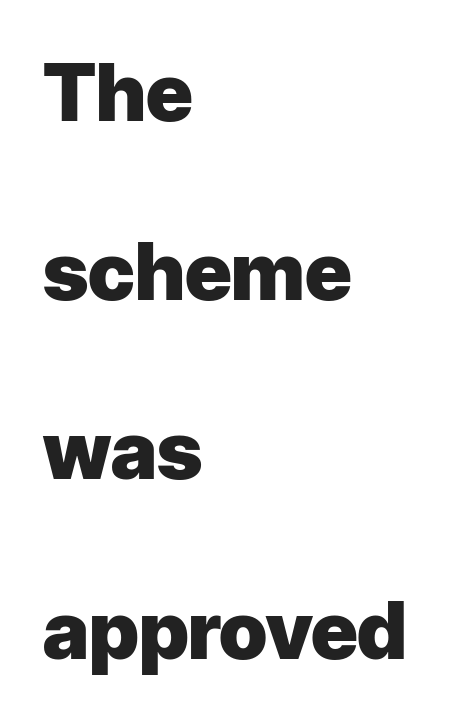
These lines are rendered in a variable-pitch font. Strong, thick strokes mark this as bold type. Clear beneath every line of the passage. This rendering leaves character spacing at its baseline value. Nothing sits at the stroke ends, so this counts as sans-serif. When letters stand straight like this, we call the style roman or upright.
